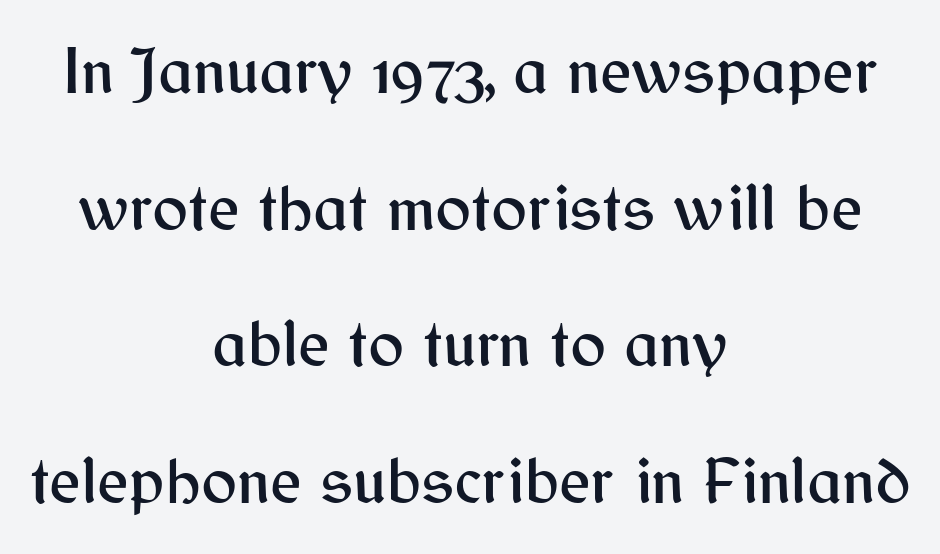
Q: Is the text italic (slanted)? A: No, it is upright.
Q: Is the typeface a serif or a sans-serif typeface? A: Sans-serif.
Q: Is the text underlined? A: No.
Q: How is the paragraph aligned? A: Centered.
Q: Is the spacing between letters normal or unusually wide? A: Normal.
Q: Is the spacing between lines tight, normal or loose? A: Loose.
Q: Width (condensed, normal, or wide)? A: Normal.
Q: Stroke contrast? A: Medium.
Q: x-height? A: Medium.
Q: Monospaced? A: No.
